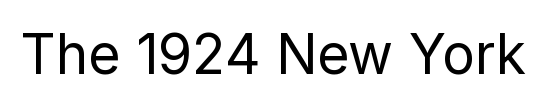
A typesetter would call this proportional, since set widths differ per character. The font sits on the lighter half of the weight spectrum, regular included. Italic? Not at all — the glyphs are vertical. Clear beneath every line of the passage. The letters sit at their default tracking, neither squeezed nor spread. This sample uses a sans-serif face.
